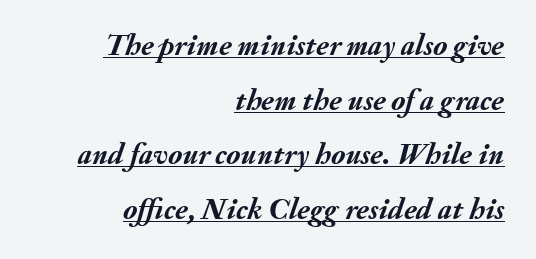
Q: Is the text bold? A: Yes.
Q: Is the text italic (slanted)? A: Yes, it leans right by about 20 degrees.
Q: Is the text underlined? A: Yes.
Q: How is the paragraph aligned? A: Right-aligned.
Q: Is the spacing between letters normal or unusually wide? A: Normal.
Q: Width (condensed, normal, or wide)? A: Normal.
Q: Stroke contrast? A: Medium.
Q: x-height? A: Small.
Q: Monospaced? A: No.
